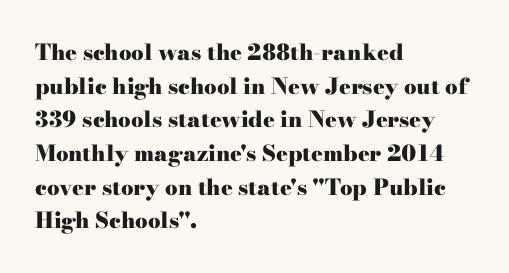
{"italic": "no", "bold": "yes", "underline": "no", "align": "left", "line_spacing": "normal", "line_spacing_ratio": 1.53, "letter_spacing": "normal", "letter_spacing_em": 0.0, "glyph_px": 22}
